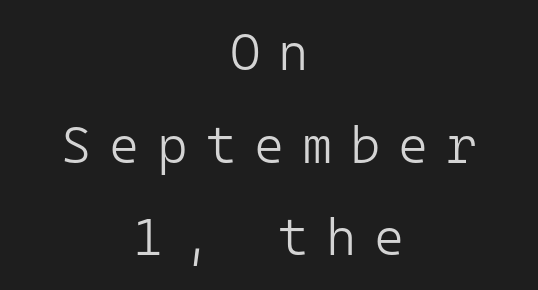
{"serif": "no", "italic": "no", "bold": "no", "weight": "light", "width": "normal", "stroke_contrast": "low", "x_height": "medium", "monospaced": "yes", "underline": "no", "align": "center", "line_spacing_ratio": 1.78, "letter_spacing": "wide", "letter_spacing_em": 0.34, "glyph_px": 52}
